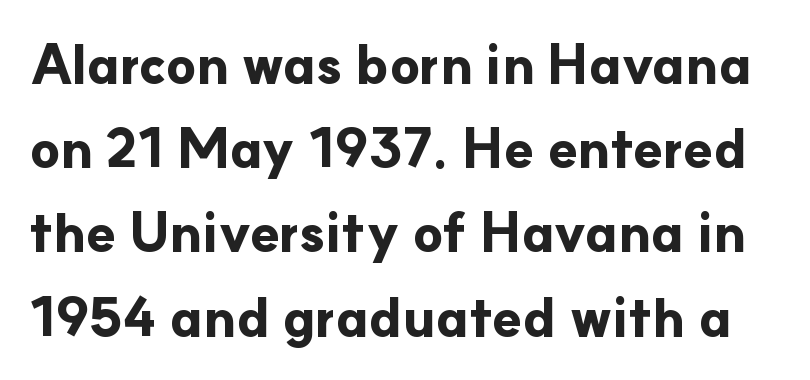
{"serif": "no", "italic": "no", "bold": "yes", "weight": "bold", "width": "normal", "stroke_contrast": "low", "x_height": "small", "monospaced": "no", "underline": "no", "line_spacing": "normal", "line_spacing_ratio": 1.56, "letter_spacing": "normal", "letter_spacing_em": 0.0, "glyph_px": 54}
